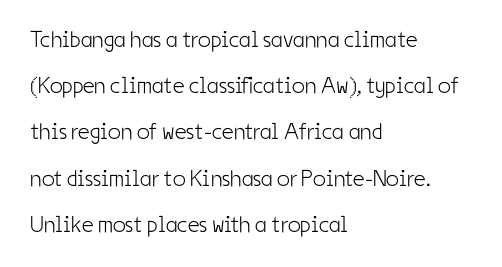
Q: Is the text bold? A: No.
Q: Is the text italic (slanted)? A: No, it is upright.
Q: Is the text underlined? A: No.
Q: How is the paragraph aligned? A: Left-aligned.
Q: Is the spacing between letters normal or unusually wide? A: Normal.
Q: Is the spacing between lines tight, normal or loose? A: Loose.
